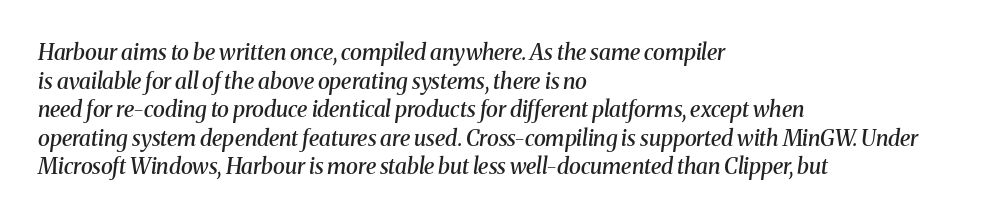
{"italic": "yes", "lean": "right", "slant_degrees": 8, "bold": "semi", "underline": "no", "align": "left", "line_spacing": "normal", "line_spacing_ratio": 1.3, "letter_spacing": "normal", "letter_spacing_em": 0.0, "glyph_px": 22}
